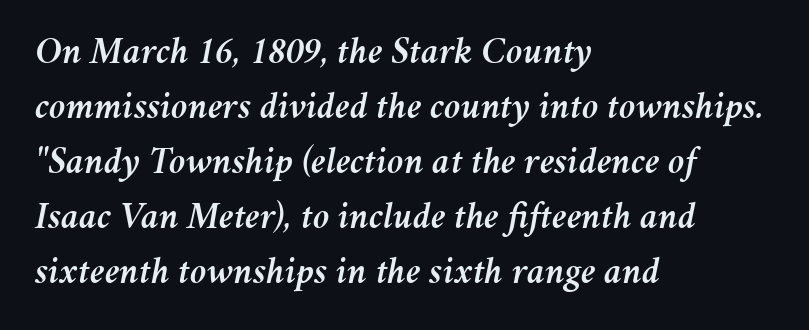
{"italic": "yes", "lean": "right", "slant_degrees": 11, "width": "normal", "stroke_contrast": "medium", "x_height": "medium", "monospaced": "no", "underline": "no", "align": "left", "line_spacing": "normal", "line_spacing_ratio": 1.45, "letter_spacing": "normal", "letter_spacing_em": 0.0, "glyph_px": 38}
